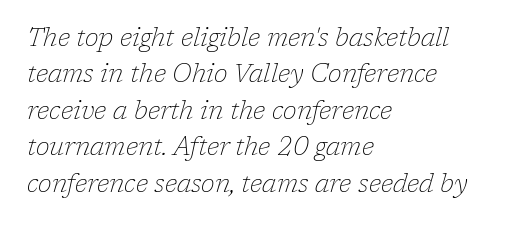
{"italic": "yes", "lean": "right", "slant_degrees": 17, "bold": "no", "underline": "no", "align": "left", "line_spacing": "normal", "line_spacing_ratio": 1.46, "letter_spacing": "normal", "letter_spacing_em": 0.0, "glyph_px": 25}
